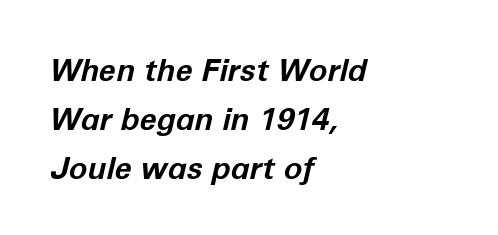
Q: Is the text bold? A: Yes.
Q: Is the text italic (slanted)? A: Yes, it leans right by about 12 degrees.
Q: Is the text underlined? A: No.
Q: How is the paragraph aligned? A: Left-aligned.
Q: Is the spacing between letters normal or unusually wide? A: Normal.
Q: Is the spacing between lines tight, normal or loose? A: Normal.
Q: Width (condensed, normal, or wide)? A: Normal.
Q: Stroke contrast? A: Low.
Q: x-height? A: Medium.
Q: Monospaced? A: No.
